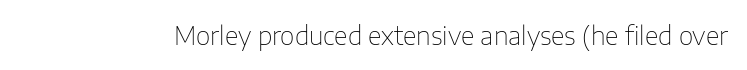
{"italic": "no", "bold": "no", "underline": "no", "letter_spacing": "normal", "letter_spacing_em": 0.0, "glyph_px": 25}
